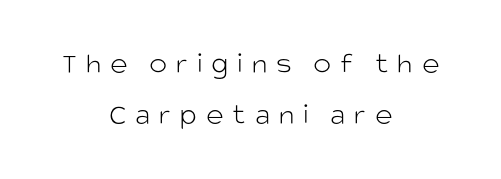
{"serif": "no", "italic": "no", "bold": "no", "weight": "light", "width": "normal", "stroke_contrast": "low", "x_height": "large", "monospaced": "no", "underline": "no", "align": "center", "line_spacing": "normal", "line_spacing_ratio": 1.7, "letter_spacing": "wide", "letter_spacing_em": 0.3, "glyph_px": 30}
